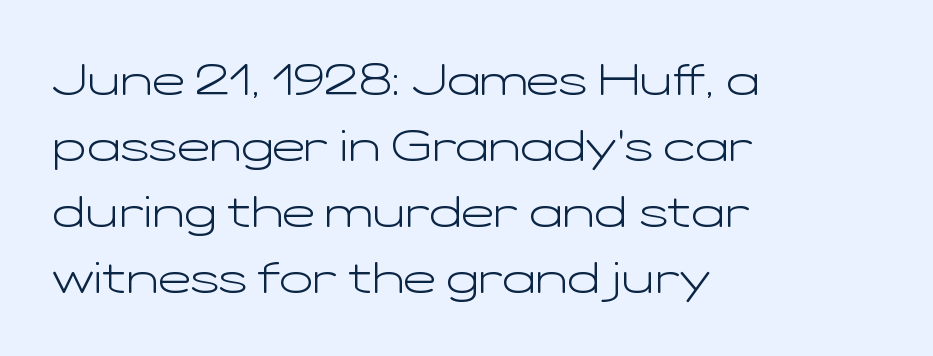
{"serif": "no", "italic": "no", "bold": "no", "weight": "light", "width": "wide", "stroke_contrast": "low", "x_height": "medium", "monospaced": "no", "underline": "no", "align": "left", "line_spacing": "normal", "line_spacing_ratio": 1.5, "letter_spacing": "normal", "letter_spacing_em": 0.0, "glyph_px": 44}
